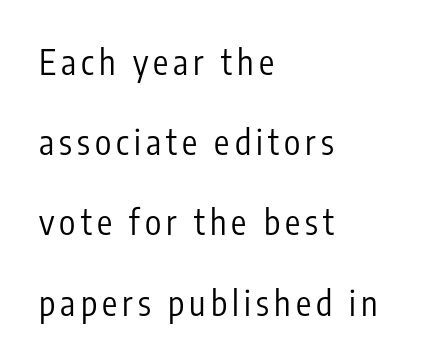
Q: Is the text bold? A: No.
Q: Is the text italic (slanted)? A: No, it is upright.
Q: Is the typeface a serif or a sans-serif typeface? A: Sans-serif.
Q: Is the text underlined? A: No.
Q: How is the paragraph aligned? A: Left-aligned.
Q: Is the spacing between lines tight, normal or loose? A: Loose.
Q: Width (condensed, normal, or wide)? A: Condensed.
Q: Stroke contrast? A: Low.
Q: x-height? A: Medium.
Q: Monospaced? A: No.
